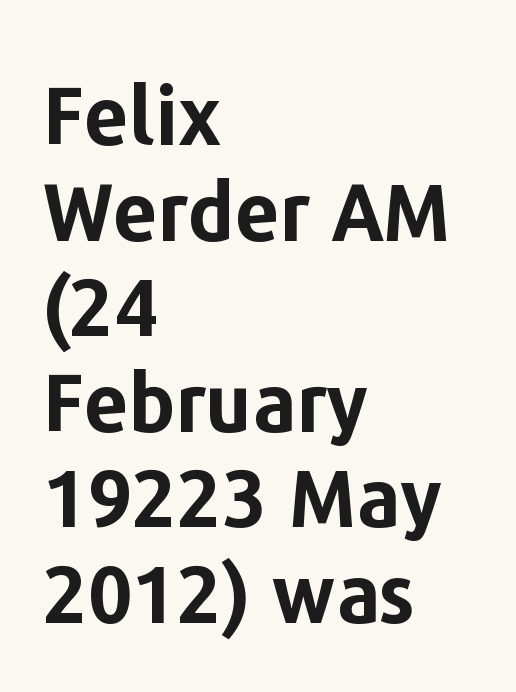
The image shows 79 px bold sans-serif type, upright; set left-aligned, line spacing 1.21x, normal letter spacing, not underlined; low stroke contrast and a medium x-height.
